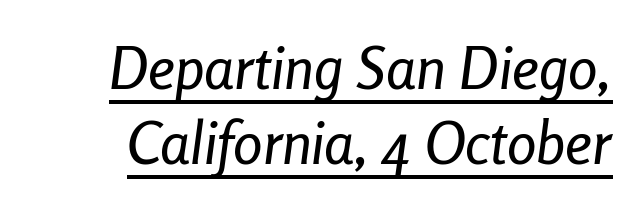
The image shows 59 px condensed type, italic (leaning right); set normal line spacing (1.27x), normal letter spacing, underlined; low stroke contrast and a medium x-height.
